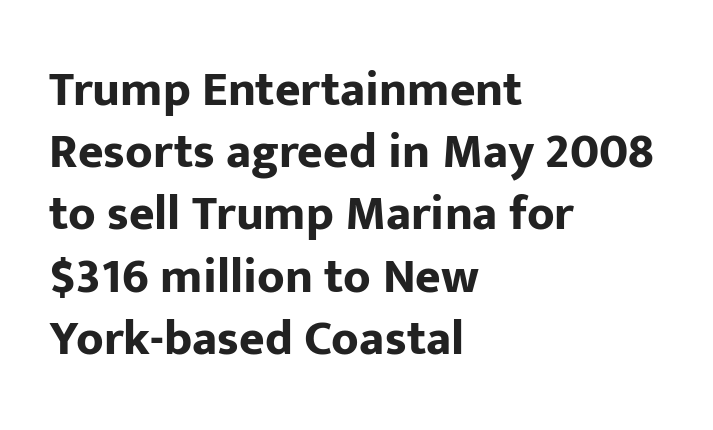
{"serif": "no", "italic": "no", "bold": "yes", "weight": "bold", "width": "normal", "stroke_contrast": "low", "x_height": "medium", "monospaced": "no", "underline": "no", "align": "left", "line_spacing": "normal", "line_spacing_ratio": 1.27, "letter_spacing": "normal", "letter_spacing_em": 0.0, "glyph_px": 49}
